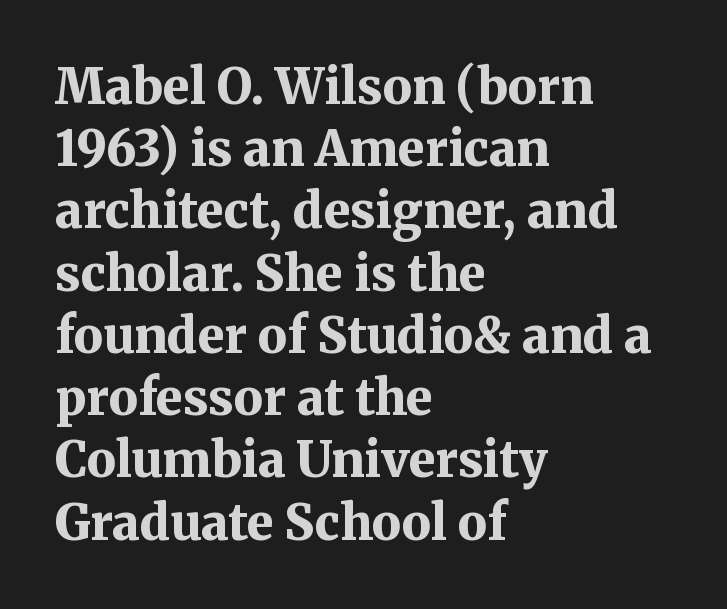
Between one letter and the next there's only the usual sliver of space. The typesetter chose a ragged-right arrangement here. Vertical spacing — default. I'd describe the lettering as bold — thick and assertive. Just letters on the line, the space beneath them empty. A typesetter would call this proportional, since set widths differ per character.
